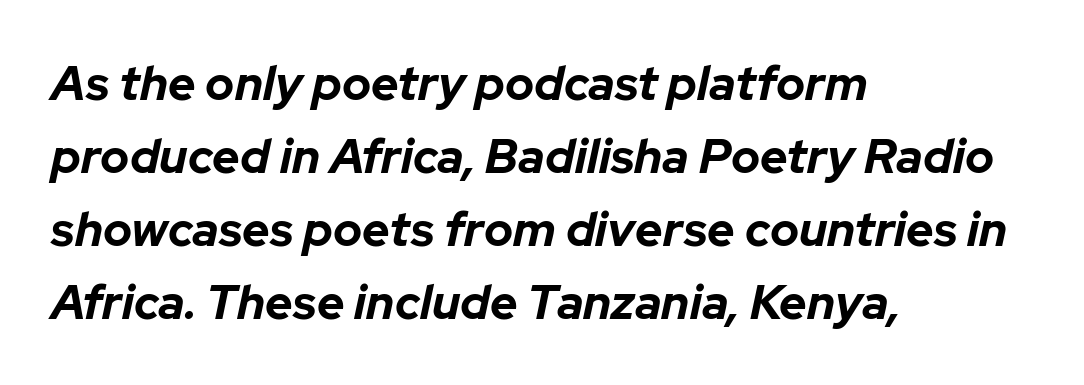
{"italic": "yes", "lean": "right", "slant_degrees": 12, "bold": "yes", "weight": "bold", "width": "normal", "stroke_contrast": "low", "x_height": "medium", "monospaced": "no", "underline": "no", "align": "left", "line_spacing": "normal", "line_spacing_ratio": 1.52, "letter_spacing": "normal", "letter_spacing_em": 0.0, "glyph_px": 48}
